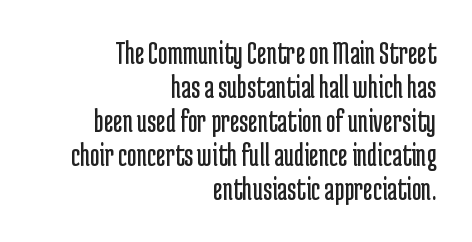
Is this a fixed-width face? No — the glyphs have proportional, varying widths. Line ends are locked; line starts wander. Tracking here is standard; glyphs follow each other at the usual distance. If you drew a line through each stem, it would be perfectly vertical.
